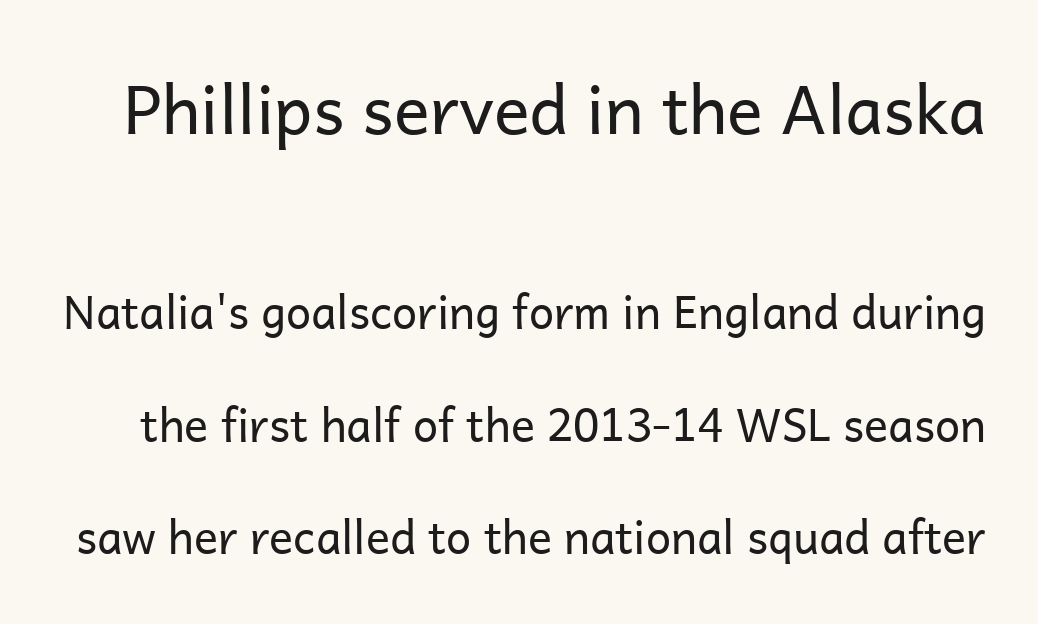
Any mark beneath the type? The region is blank. The glyphs in this specimen are sans serif. The type sits square on the baseline with zero lean. Proportional: the letters do not fall into vertical columns.
